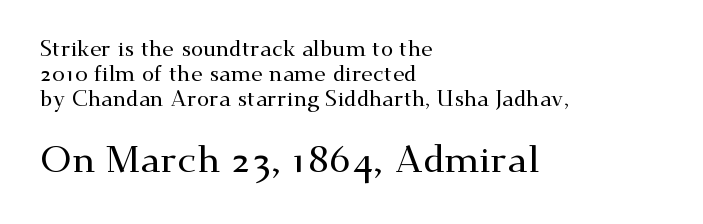
The image shows 38 px wide serif type, upright; set left-aligned, tight line spacing (1.13x), normal letter spacing, not underlined; the second (bottom) block is 1.73x larger; medium stroke contrast and a small x-height.
